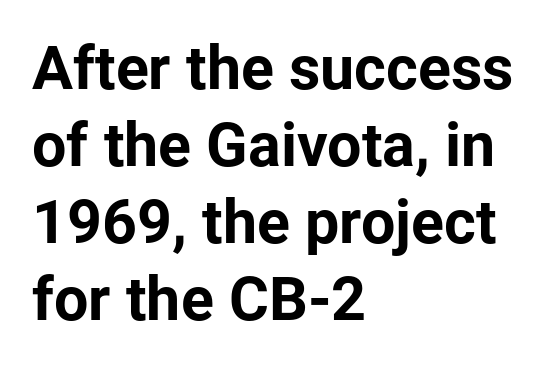
Q: Is the text bold? A: Yes.
Q: Is the text italic (slanted)? A: No, it is upright.
Q: Is the typeface a serif or a sans-serif typeface? A: Sans-serif.
Q: Is the text underlined? A: No.
Q: How is the paragraph aligned? A: Left-aligned.
Q: Is the spacing between letters normal or unusually wide? A: Normal.
Q: Is the spacing between lines tight, normal or loose? A: Normal.
Q: Width (condensed, normal, or wide)? A: Normal.
Q: Stroke contrast? A: Low.
Q: x-height? A: Medium.
Q: Monospaced? A: No.
